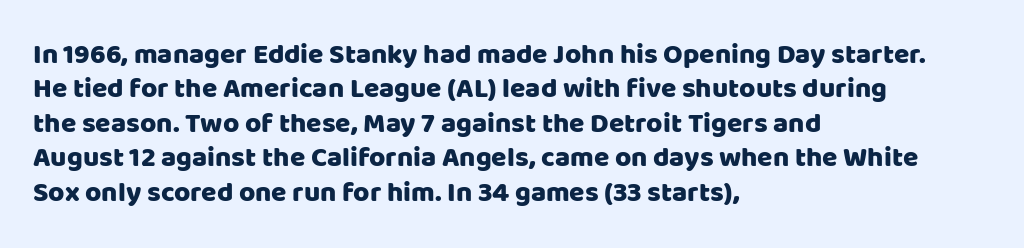
In terms of posture, this sample is upright. Students, note that the glyphs here touch the page at normal intervals. A typesetter would call this proportional, since set widths differ per character. No feet cap the strokes, marking this as sans-serif type. Descenders are the only things crossing below the line. The typesetter chose a ragged-right arrangement here.
